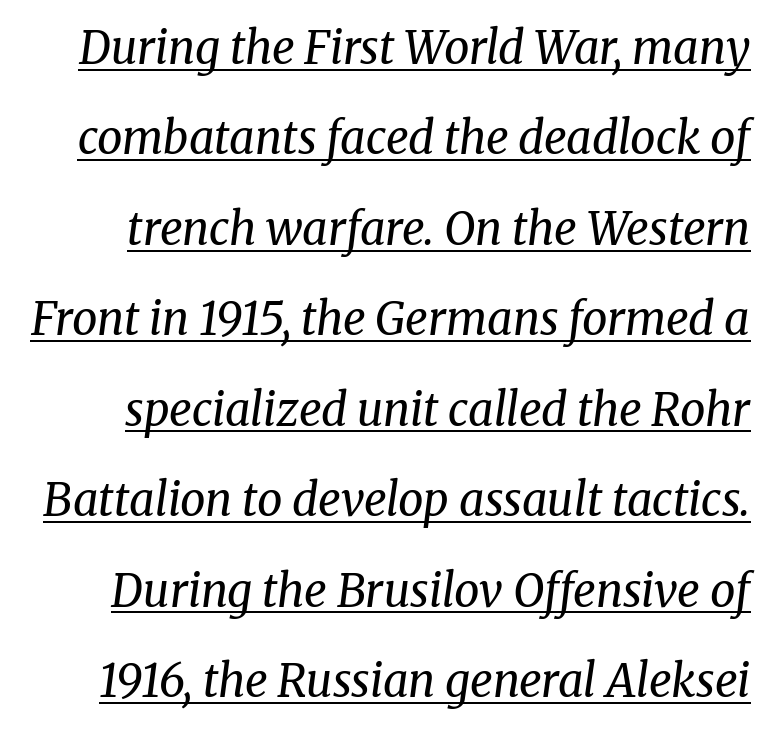
Q: Is the text bold? A: No.
Q: Is the text italic (slanted)? A: Yes, it leans right by about 8 degrees.
Q: Is the typeface a serif or a sans-serif typeface? A: Serif.
Q: Is the text underlined? A: Yes.
Q: Is the spacing between letters normal or unusually wide? A: Normal.
Q: Is the spacing between lines tight, normal or loose? A: Loose.
Q: Width (condensed, normal, or wide)? A: Normal.
Q: Stroke contrast? A: Medium.
Q: x-height? A: Medium.
Q: Monospaced? A: No.
